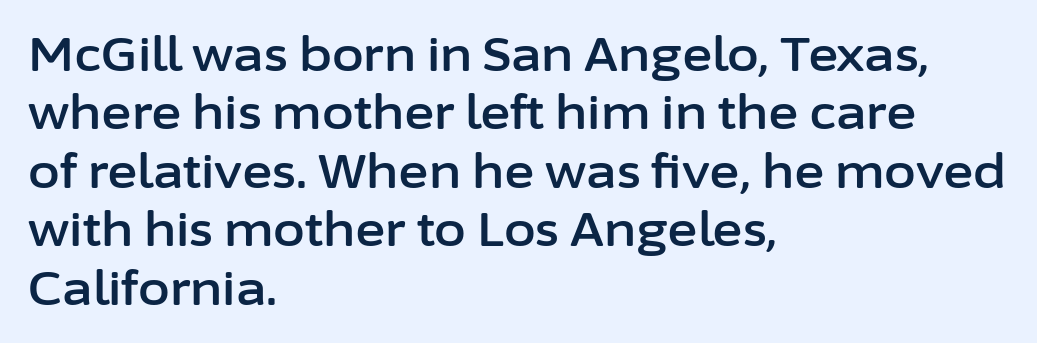
The image shows 46 px sans-serif type, upright; set left-aligned, normal line spacing (1.27x), normal letter spacing, not underlined; low stroke contrast and a medium x-height.
